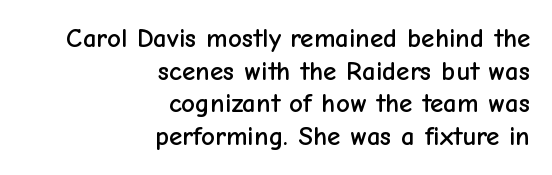
Q: Is the text italic (slanted)? A: No, it is upright.
Q: Is the text underlined? A: No.
Q: How is the paragraph aligned? A: Right-aligned.
Q: Is the spacing between letters normal or unusually wide? A: Normal.
